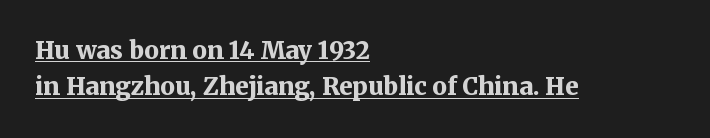
{"italic": "no", "bold": "yes", "underline": "yes", "align": "left", "line_spacing": "normal", "line_spacing_ratio": 1.52, "letter_spacing": "normal", "letter_spacing_em": 0.0, "glyph_px": 24}
